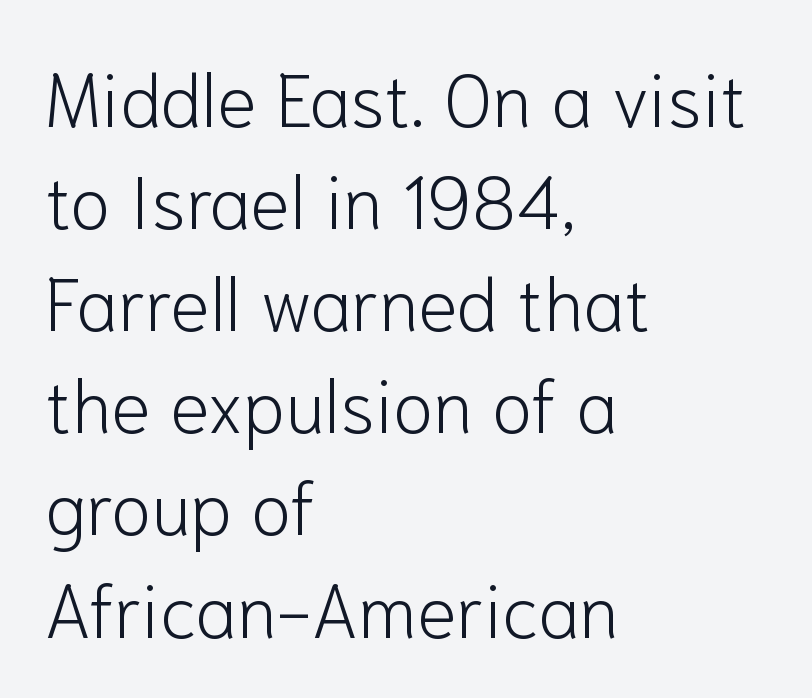
The image shows 74 px light sans-serif type, upright; set left-aligned, normal line spacing (1.38x), normal letter spacing, not underlined; low stroke contrast and a medium x-height.
